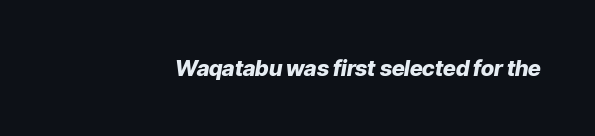
Q: Is the text bold? A: Yes.
Q: Is the text italic (slanted)? A: Yes, it leans right by about 9 degrees.
Q: Is the text underlined? A: No.
Q: Is the spacing between letters normal or unusually wide? A: Normal.
